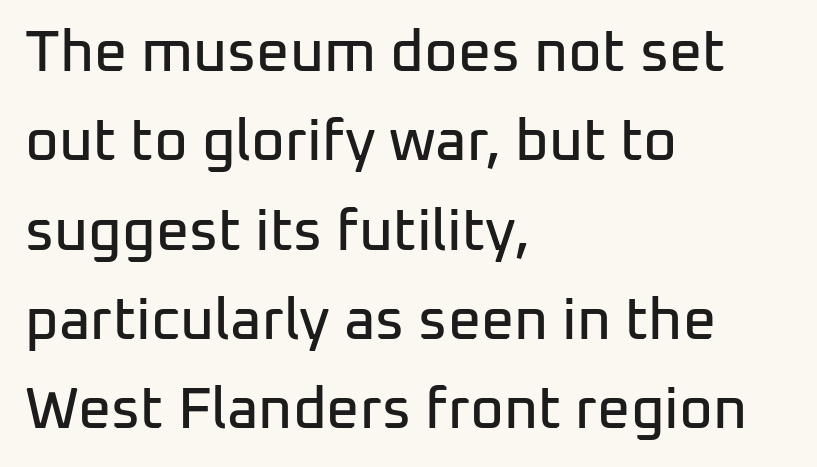
The face used here is rendered with its standard letterfit. Descenders hang freely into open space. This sample has the flowing, uneven cadence of proportional lettering. Nothing sits at the stroke ends, so this counts as sans-serif.
